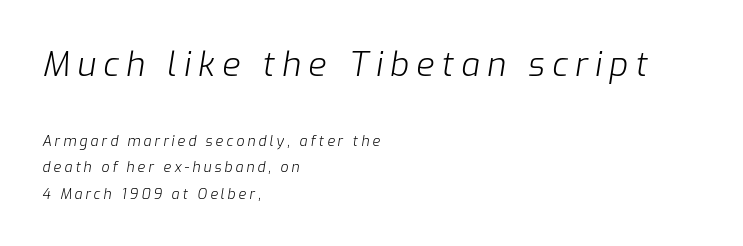
Q: Is the text bold? A: No.
Q: Is the text italic (slanted)? A: Yes, it leans right by about 9 degrees.
Q: Is the text underlined? A: No.
Q: How is the paragraph aligned? A: Left-aligned.
Q: Is the spacing between letters normal or unusually wide? A: Unusually wide.
Q: Which block of text is set in a larger size, the first (top) or the second (bottom)? A: The first (top) one.
Q: Width (condensed, normal, or wide)? A: Normal.
Q: Stroke contrast? A: Low.
Q: x-height? A: Medium.
Q: Monospaced? A: No.
